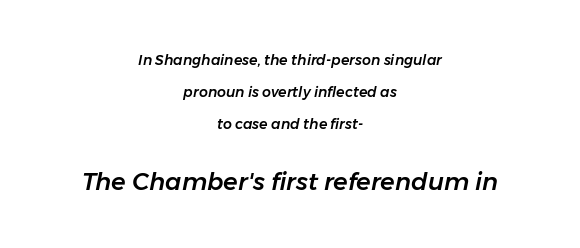
{"italic": "yes", "lean": "right", "slant_degrees": 11, "underline": "no", "align": "center", "line_spacing": "loose", "line_spacing_ratio": 2.28, "letter_spacing": "normal", "letter_spacing_em": 0.0, "larger_block": "second", "size_ratio": 1.71, "glyph_px": 24}
